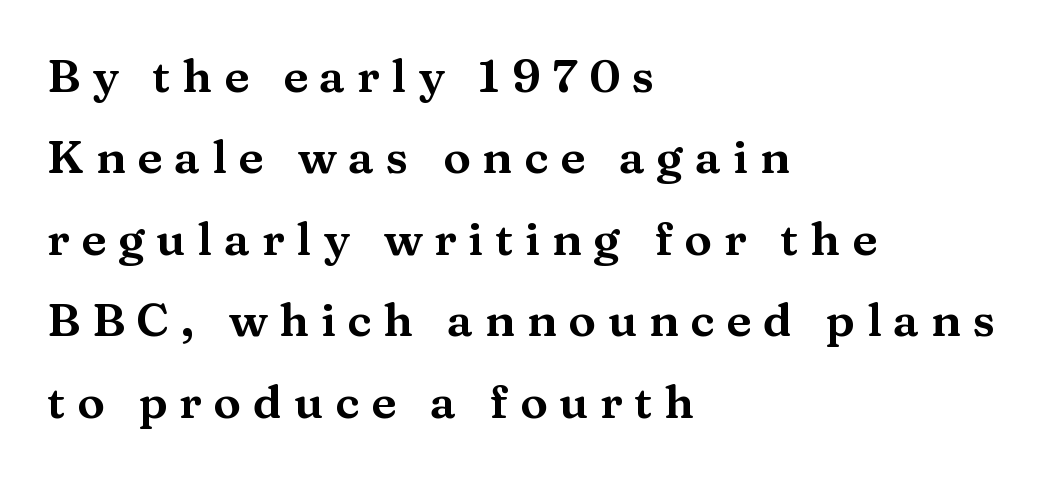
The image shows 46 px wide serif type, upright; set left-aligned, line spacing 1.77x, unusually wide letter spacing (+0.26 em), not underlined; medium stroke contrast and a medium x-height.
